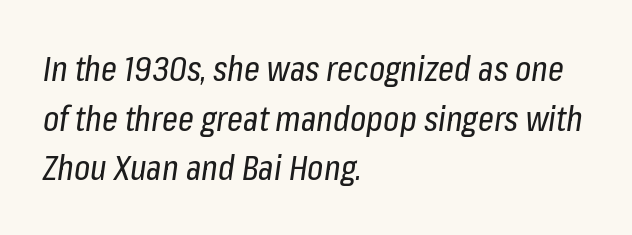
The image shows 35 px regular-weight, condensed type, italic (leaning right); set left-aligned, normal line spacing (1.42x), normal letter spacing, not underlined; low stroke contrast and a medium x-height.
